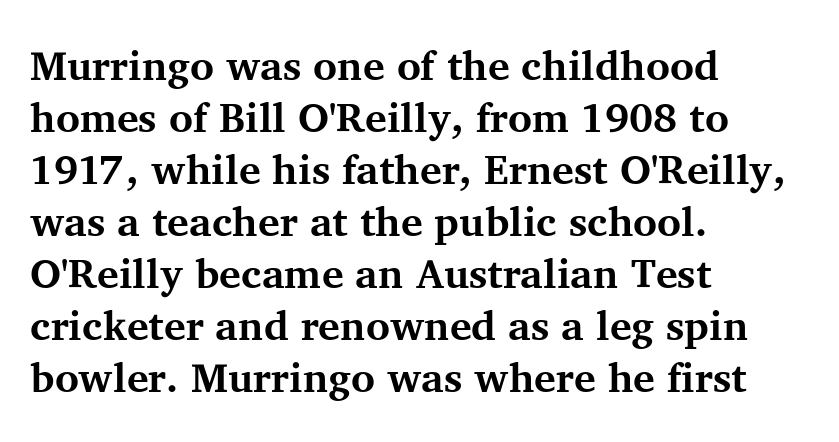
Small tapered or slab feet sit at the stroke ends, so this counts as serif. Rule under the text: the space is simply empty. The letters are bold, with thick, heavy strokes. Spacing verdict: proportional, widths tailored to each character. Visually the block forms a straight wall on the left and a jagged coastline on the right.
